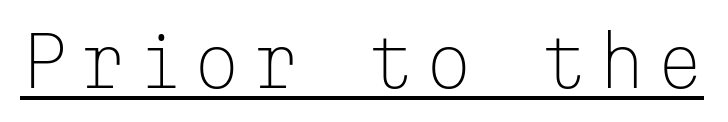
The image shows 68 px light sans-serif type, upright, monospaced; set underlined; low stroke contrast and a medium x-height.
